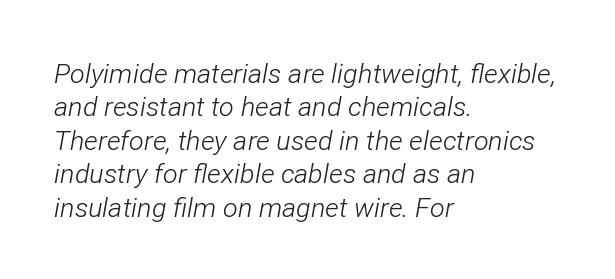
{"italic": "yes", "lean": "right", "slant_degrees": 12, "bold": "no", "underline": "no", "align": "left", "line_spacing_ratio": 1.24, "letter_spacing": "normal", "letter_spacing_em": 0.0, "glyph_px": 27}
